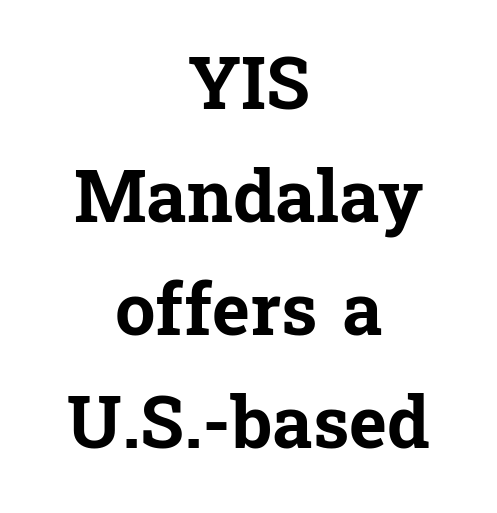
The face used here has the dense, thick strokes of a bold. Anything drawn beneath the words? Only blank space. Normally led — the rows are evenly, conventionally spaced. The horizontal fit of the characters is conventional and even.
